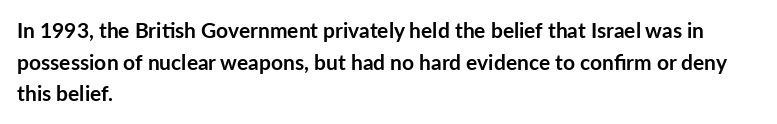
Q: Is the text bold? A: Yes.
Q: Is the text italic (slanted)? A: No, it is upright.
Q: Is the text underlined? A: No.
Q: How is the paragraph aligned? A: Left-aligned.
Q: Is the spacing between letters normal or unusually wide? A: Normal.
Q: Is the spacing between lines tight, normal or loose? A: Normal.
